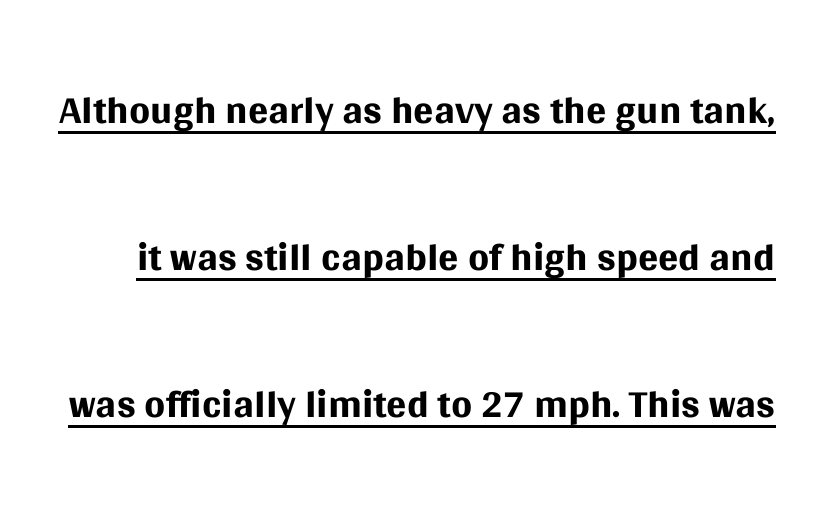
It's the straight-up-and-down kind of type. Is this a fixed-width face? No — the glyphs have proportional, varying widths. You can tell from the bare stems that sans-serif type was used. Stems and bowls with no extra thickness — not bold.
